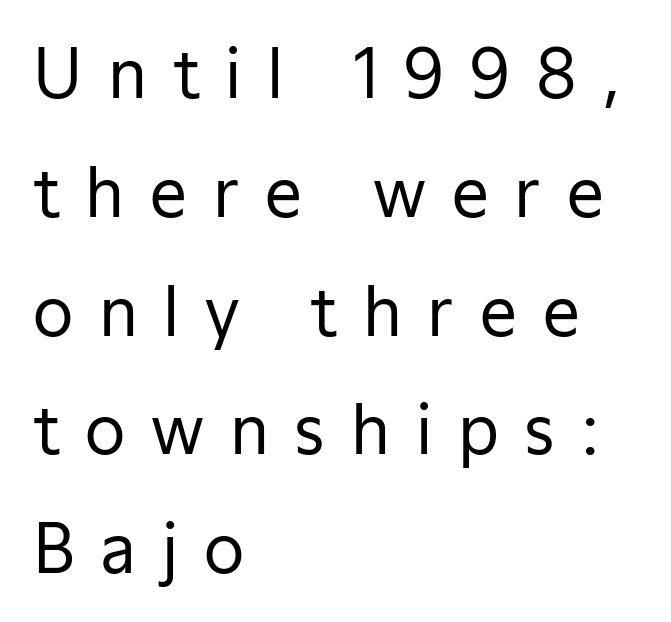
The image shows 66 px regular-weight sans-serif type, upright; set left-aligned, line spacing 1.8x, unusually wide letter spacing (+0.39 em), not underlined; low stroke contrast and a medium x-height.
